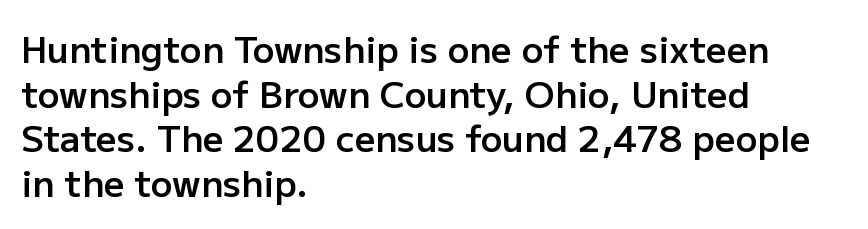
The image shows 36 px semibold sans-serif type, upright; set left-aligned, line spacing 1.24x, normal letter spacing, not underlined; low stroke contrast and a medium x-height.
